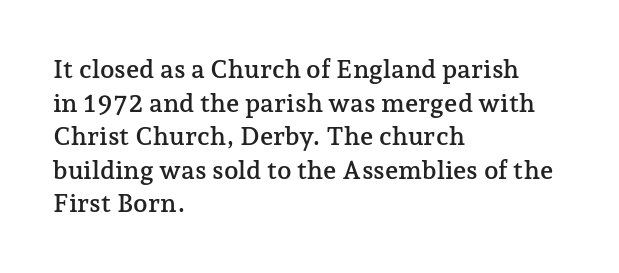
The zone under the glyphs is completely vacant. Line starts are locked; line ends wander. Look at the tracking — it's just the regular setting, nothing added. Horizontal bands of white between lines are of average thickness.
